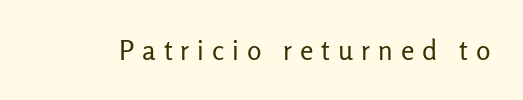
Is the type heavy? It reads as light-to-regular instead. Caption: expanded tracking, letters set apart. Rule under the text: the space is simply empty. Italic: no, the glyphs are upright roman.
